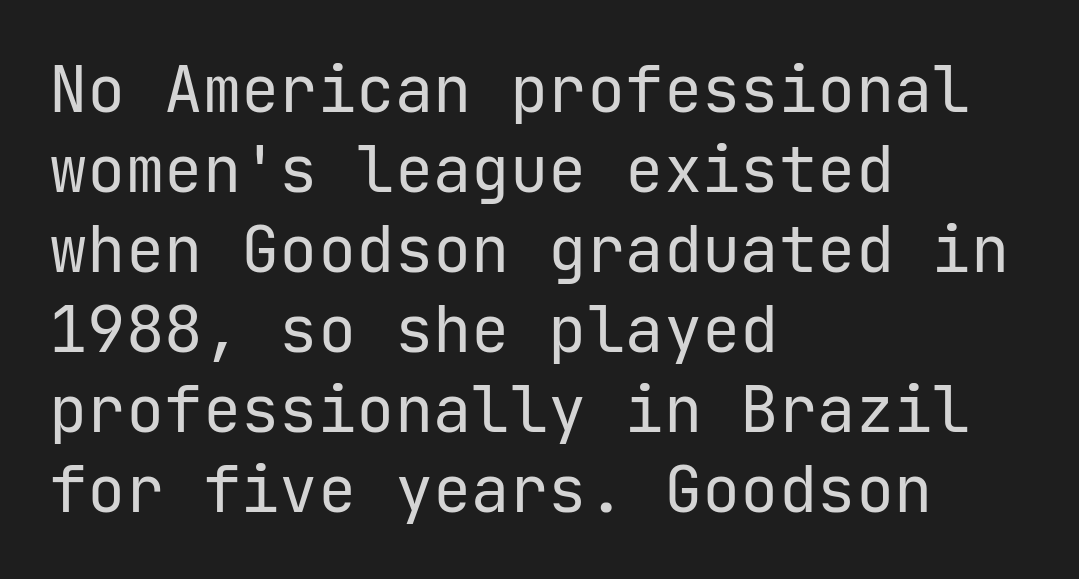
The words here are not underlined. The strokes are not fattened; the text isn't bold. Is the letter spacing exaggerated? No — it looks like the ordinary default. This sample has the even, mechanical cadence of fixed-width lettering. A classic flush-left, rag-right setting is used for this passage.
